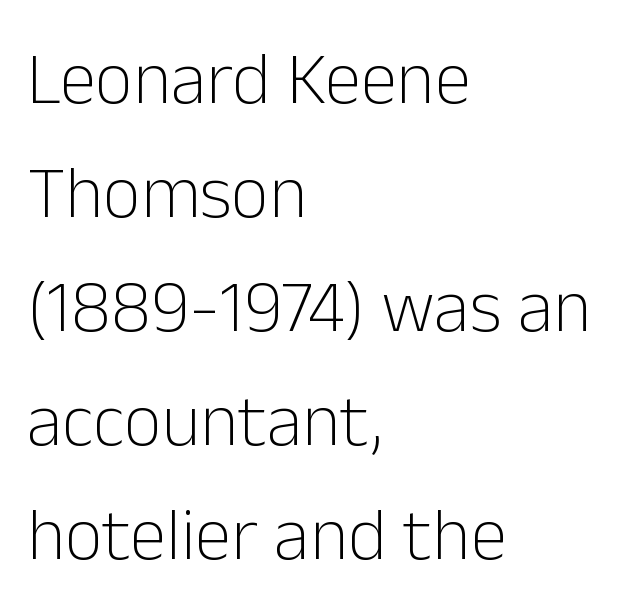
Q: Is the text bold? A: No.
Q: Is the text italic (slanted)? A: No, it is upright.
Q: Is the typeface a serif or a sans-serif typeface? A: Sans-serif.
Q: Is the text underlined? A: No.
Q: How is the paragraph aligned? A: Left-aligned.
Q: Is the spacing between letters normal or unusually wide? A: Normal.
Q: Is the spacing between lines tight, normal or loose? A: Normal.
Q: Width (condensed, normal, or wide)? A: Normal.
Q: Stroke contrast? A: Low.
Q: x-height? A: Medium.
Q: Monospaced? A: No.
